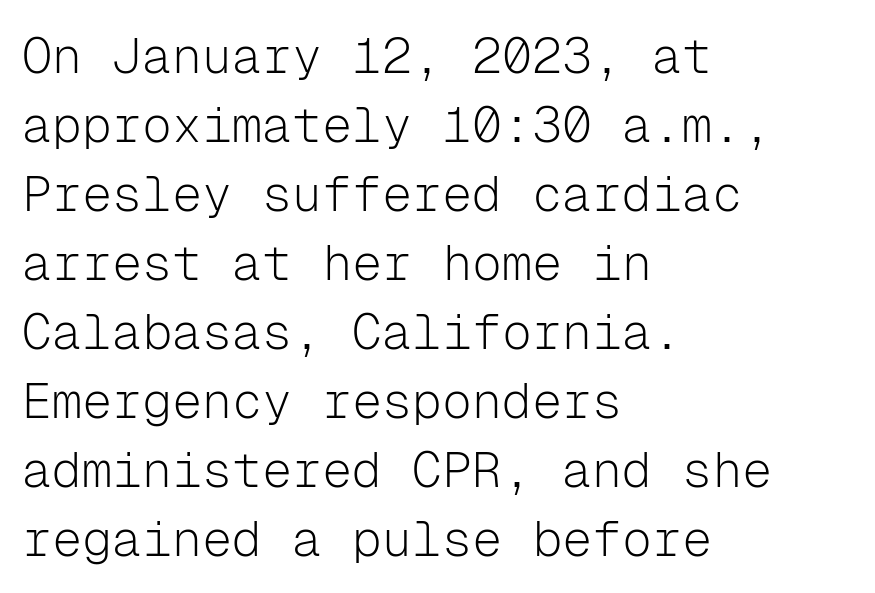
{"serif": "no", "italic": "no", "bold": "no", "weight": "light", "width": "normal", "stroke_contrast": "low", "x_height": "medium", "monospaced": "yes", "underline": "no", "align": "left", "line_spacing": "normal", "line_spacing_ratio": 1.38, "letter_spacing": "normal", "letter_spacing_em": 0.0, "glyph_px": 50}
